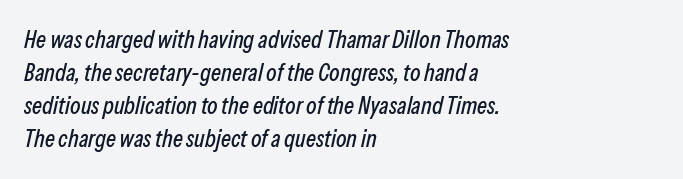
The image shows 24 px text type, italic (leaning right); set left-aligned, normal line spacing (1.37x), normal letter spacing, not underlined.
